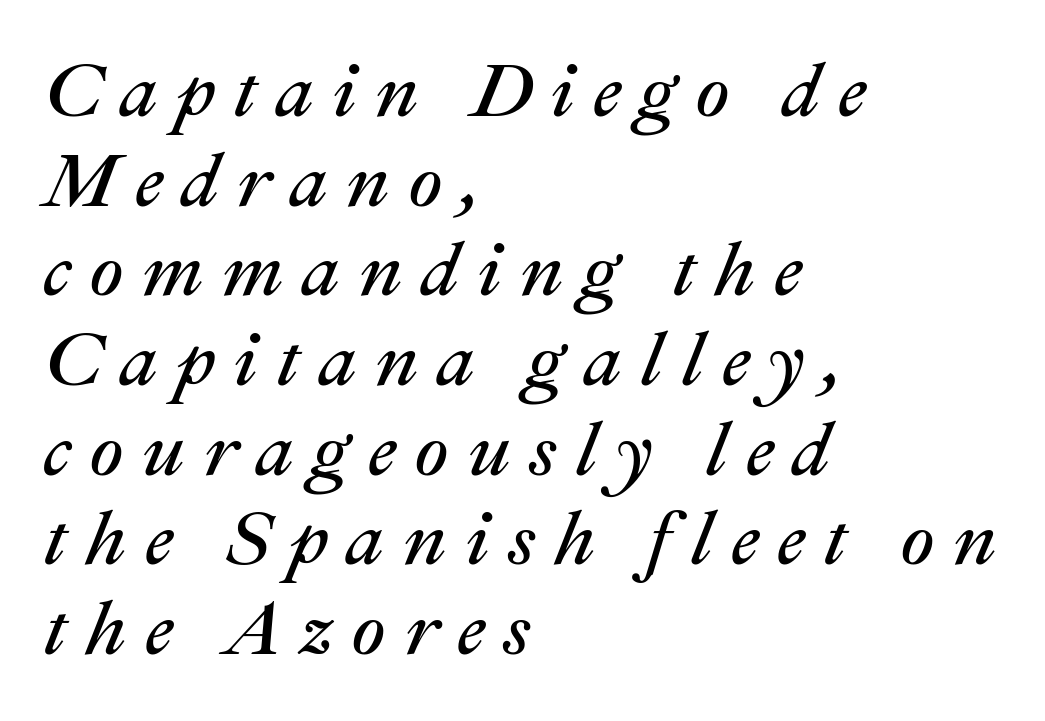
The letters advance in unequal steps, a hallmark of proportional type. This sample is left-justified, so line endings fall wherever the words run out. Vertical stems look standard width or narrower in stroke. Substantial extra tracking has been applied to these lines. Slanted lettering throughout. The specimen omits any rule beneath the text block's lines.
